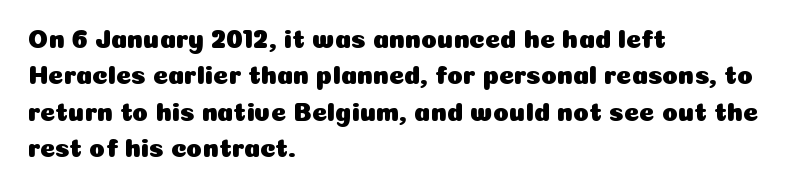
Each line starts at the same left margin while the right side varies. There is no visible air inserted between adjacent glyphs. Baseline-to-baseline distance is the conventional proportion of letter height. No italicization has been applied; the sample stays upright.
